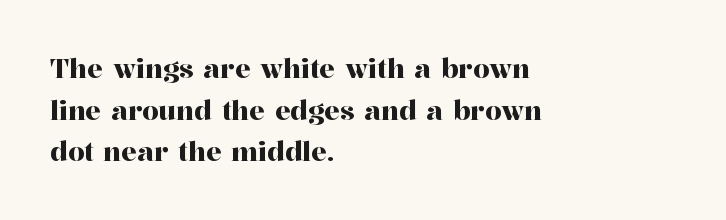
Q: Is the text italic (slanted)? A: No, it is upright.
Q: Is the text underlined? A: No.
Q: How is the paragraph aligned? A: Left-aligned.
Q: Is the spacing between letters normal or unusually wide? A: Normal.
Q: Is the spacing between lines tight, normal or loose? A: Normal.
